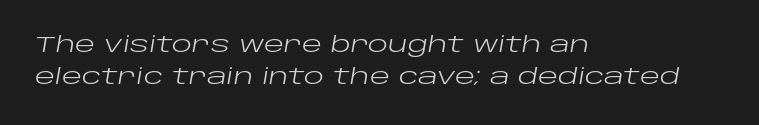
Honestly, the row spacing looks completely unremarkable. Only glyphs here, with clear space below each row. Glyph-to-glyph distance matches everyday printed text. The typography opts for an oblique posture over an upright one.
